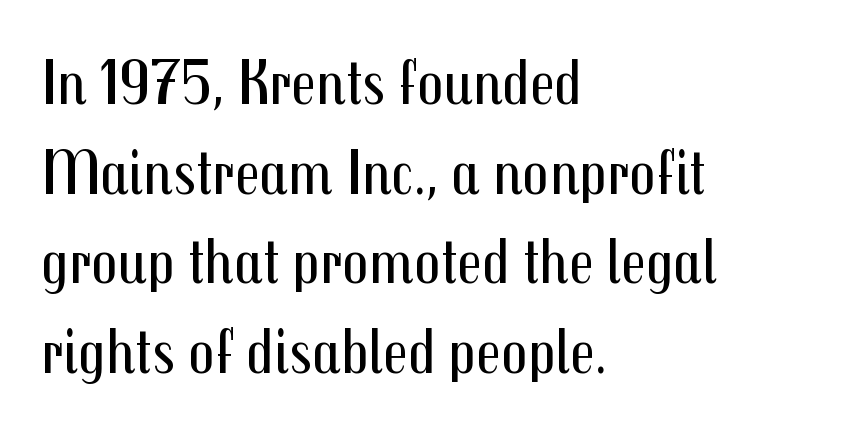
The image shows 65 px regular-weight, condensed sans-serif type, upright; set left-aligned, normal line spacing (1.38x), normal letter spacing, not underlined; medium stroke contrast and a medium x-height.
